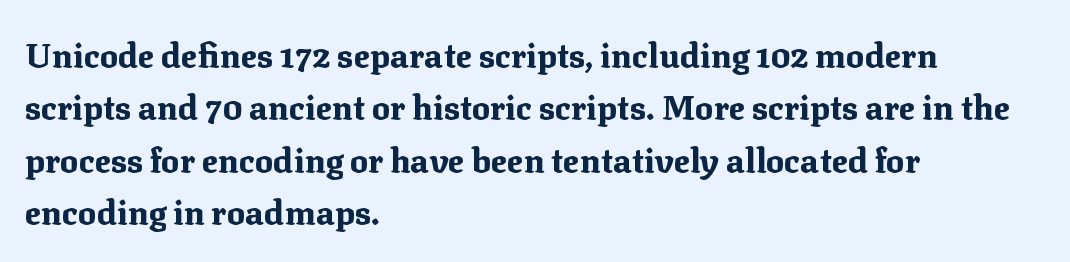
Q: Is the text bold? A: Yes.
Q: Is the text italic (slanted)? A: No, it is upright.
Q: Is the typeface a serif or a sans-serif typeface? A: Serif.
Q: Is the text underlined? A: No.
Q: How is the paragraph aligned? A: Left-aligned.
Q: Is the spacing between letters normal or unusually wide? A: Normal.
Q: Is the spacing between lines tight, normal or loose? A: Normal.
Q: Width (condensed, normal, or wide)? A: Normal.
Q: Stroke contrast? A: Medium.
Q: x-height? A: Medium.
Q: Monospaced? A: No.
